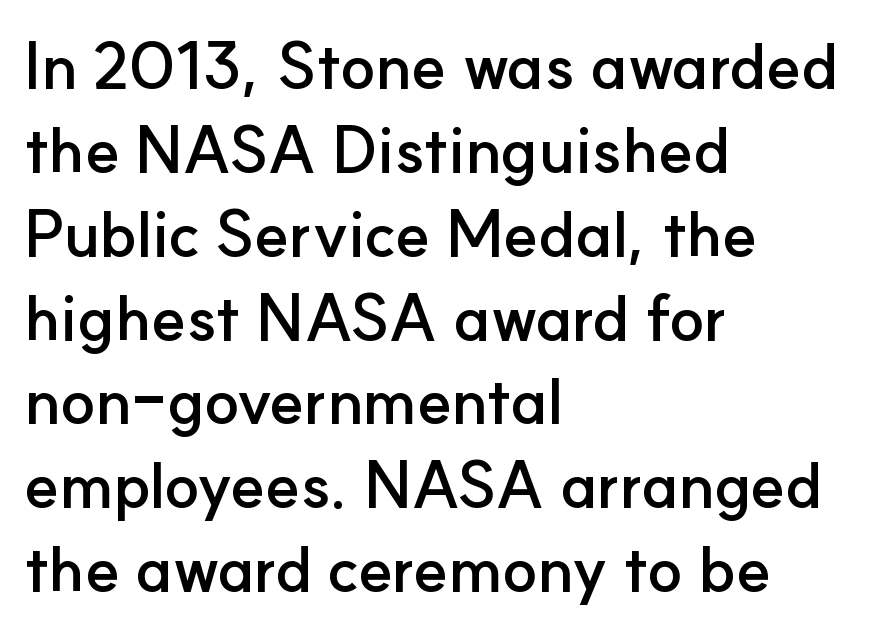
The image shows 64 px semibold sans-serif type, upright; set left-aligned, normal line spacing (1.31x), normal letter spacing, not underlined; low stroke contrast and a small x-height.
